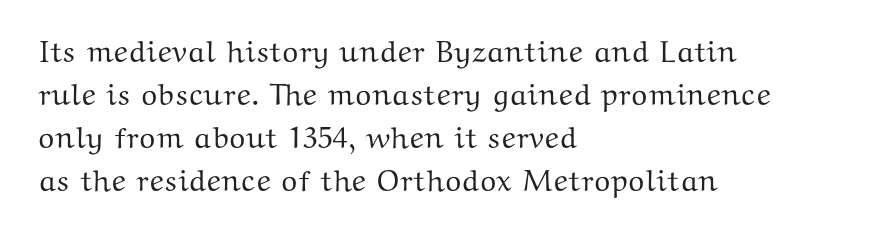
{"serif": "yes", "italic": "no", "width": "wide", "stroke_contrast": "medium", "x_height": "medium", "monospaced": "no", "underline": "no", "align": "left", "line_spacing": "normal", "line_spacing_ratio": 1.43, "letter_spacing": "normal", "letter_spacing_em": 0.0, "glyph_px": 30}
